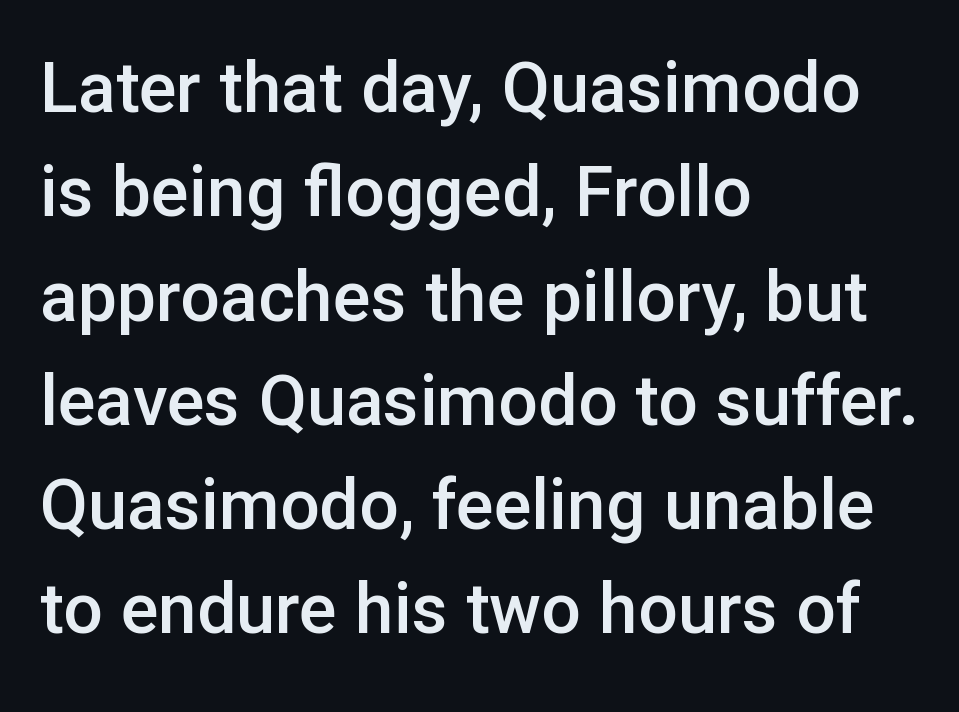
The image shows 70 px semibold sans-serif type, upright; set left-aligned, normal line spacing (1.49x), normal letter spacing, not underlined; low stroke contrast and a medium x-height.
